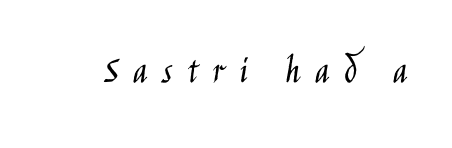
The image shows 40 px light, condensed sans-serif type; set unusually wide letter spacing (+0.36 em), not underlined; low stroke contrast and a large x-height.
